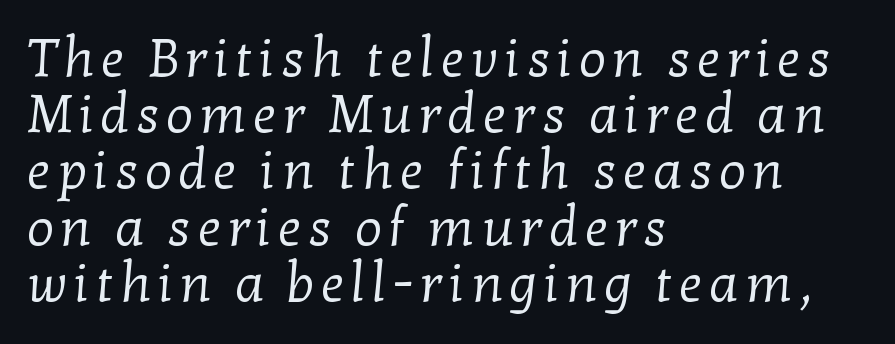
{"serif": "yes", "bold": "no", "weight": "regular", "width": "normal", "stroke_contrast": "low", "x_height": "medium", "monospaced": "no", "underline": "no", "align": "left", "line_spacing": "tight", "line_spacing_ratio": 1.06, "glyph_px": 53}
